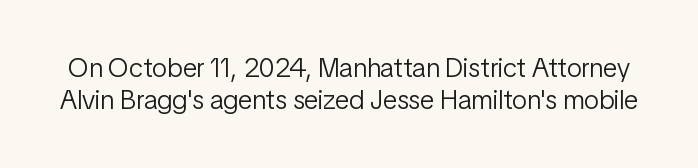
The image shows 27 px text type, upright; set line spacing 1.18x, normal letter spacing, not underlined.
